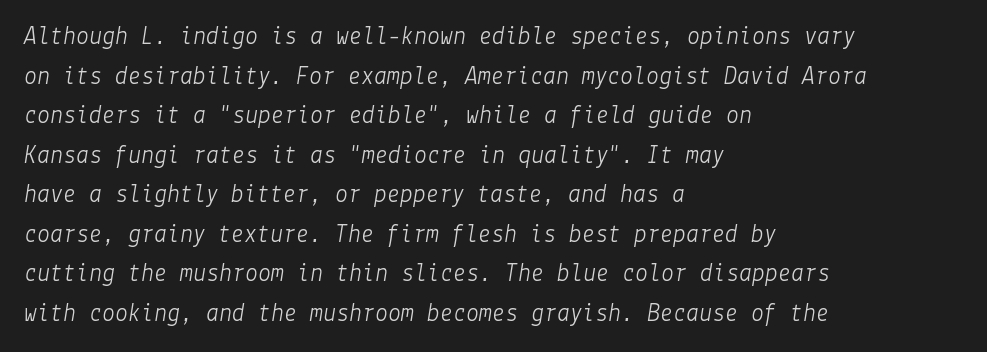
Q: Is the text bold? A: No.
Q: Is the text italic (slanted)? A: Yes, it leans right by about 9 degrees.
Q: Is the text underlined? A: No.
Q: How is the paragraph aligned? A: Left-aligned.
Q: Is the spacing between letters normal or unusually wide? A: Normal.
Q: Is the spacing between lines tight, normal or loose? A: Normal.
